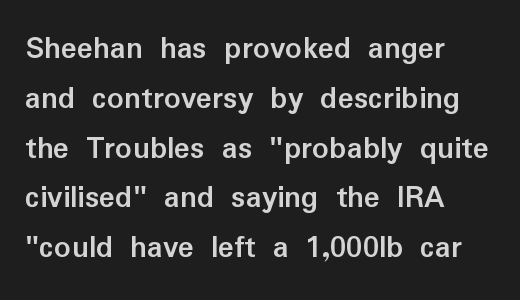
{"serif": "no", "italic": "no", "bold": "yes", "weight": "semibold", "width": "normal", "stroke_contrast": "low", "x_height": "medium", "monospaced": "no", "underline": "no", "align": "left", "line_spacing": "normal", "line_spacing_ratio": 1.51, "letter_spacing": "normal", "letter_spacing_em": 0.0, "glyph_px": 33}
